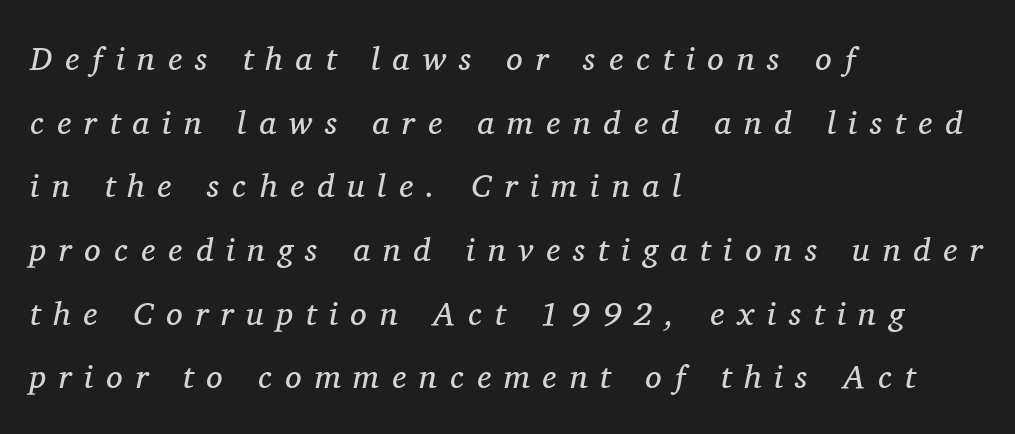
Examine the stroke ends and you'll spot serifs. Vertically, the passage feels expansive, rows floating well apart. These lines stack with their left ends in a neat column. No chunkiness to these letters — they're not bold.
